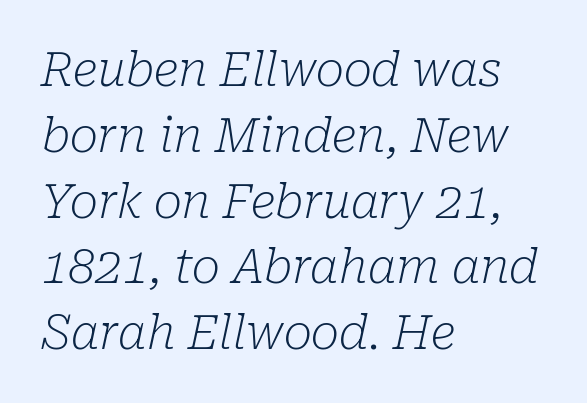
The vertical gap from one line to the next is medium. What kind of face is this? One with serifs. The space beneath each line is pristine and unruled. Typeset ragged right — the left edge is the straight one.
